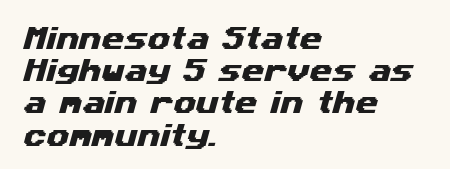
{"underline": "no", "align": "left", "line_spacing_ratio": 1.24, "letter_spacing": "normal", "letter_spacing_em": 0.0, "glyph_px": 26}
